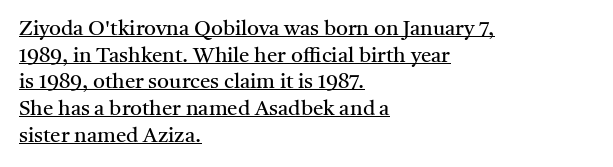
{"italic": "no", "bold": "no", "underline": "yes", "align": "left", "line_spacing": "normal", "line_spacing_ratio": 1.27, "letter_spacing": "normal", "letter_spacing_em": 0.0, "glyph_px": 21}
